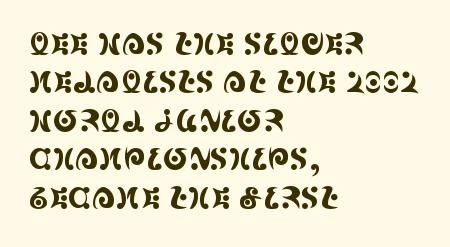
The image shows 30 px condensed serif type, upright; set left-aligned, normal line spacing (1.28x), normal letter spacing, not underlined; a large x-height.
